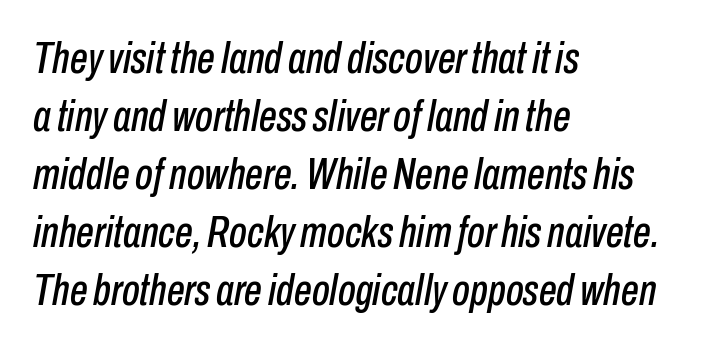
{"italic": "yes", "lean": "right", "slant_degrees": 10, "width": "condensed", "stroke_contrast": "low", "x_height": "medium", "monospaced": "no", "underline": "no", "align": "left", "line_spacing": "normal", "line_spacing_ratio": 1.29, "letter_spacing": "normal", "letter_spacing_em": 0.0, "glyph_px": 45}
